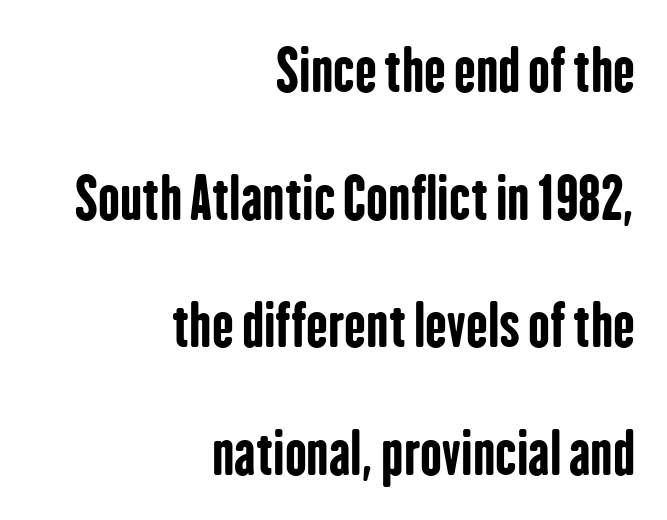
{"serif": "no", "italic": "no", "bold": "yes", "weight": "bold", "width": "condensed", "stroke_contrast": "low", "x_height": "medium", "monospaced": "no", "underline": "no", "align": "right", "line_spacing": "loose", "line_spacing_ratio": 2.2, "letter_spacing": "normal", "letter_spacing_em": 0.0, "glyph_px": 58}
